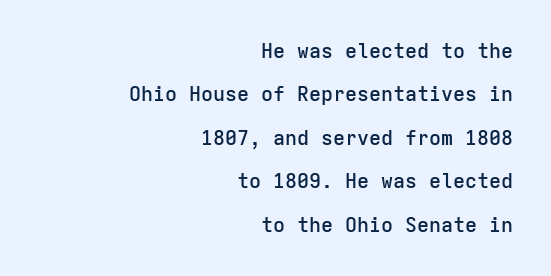
{"italic": "no", "bold": "semi", "underline": "no", "align": "right", "line_spacing": "loose", "line_spacing_ratio": 2.17, "letter_spacing": "normal", "letter_spacing_em": 0.0, "glyph_px": 20}
